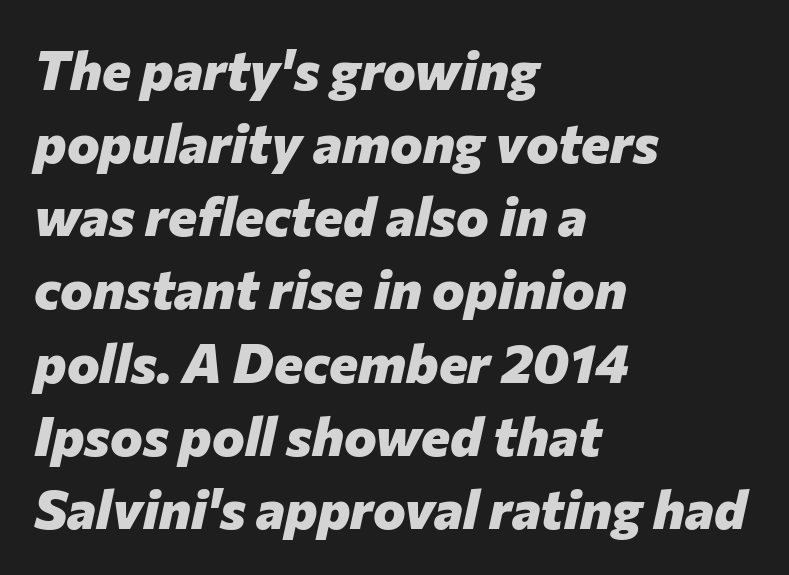
{"italic": "yes", "lean": "right", "slant_degrees": 12, "bold": "yes", "weight": "heavy", "width": "normal", "stroke_contrast": "low", "x_height": "medium", "monospaced": "no", "underline": "no", "align": "left", "line_spacing": "normal", "line_spacing_ratio": 1.33, "letter_spacing": "normal", "letter_spacing_em": 0.0, "glyph_px": 55}
